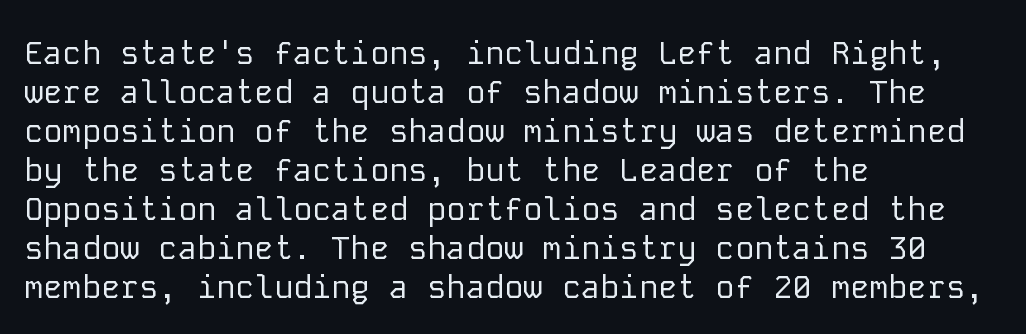
The image shows 32 px regular-weight sans-serif type, upright, monospaced; set left-aligned, line spacing 1.22x, normal letter spacing, not underlined; low stroke contrast and a medium x-height.
